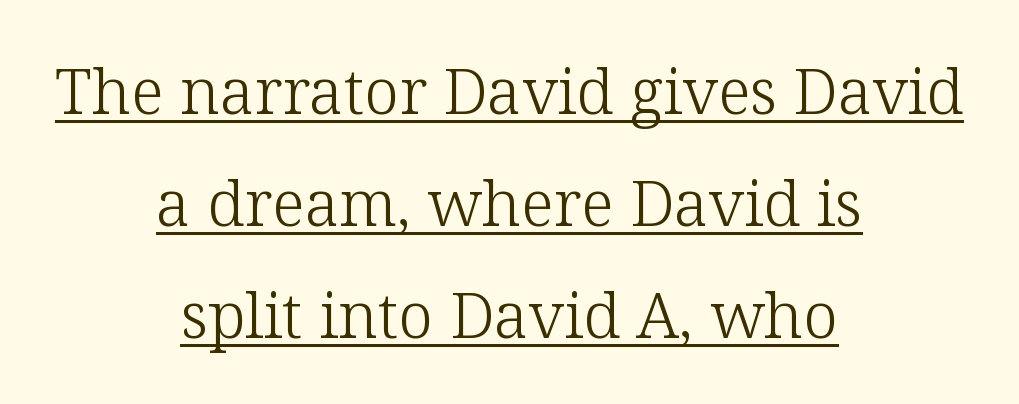
{"serif": "yes", "italic": "no", "bold": "no", "weight": "light", "width": "normal", "stroke_contrast": "low", "x_height": "medium", "monospaced": "no", "underline": "yes", "align": "center", "line_spacing_ratio": 1.78, "letter_spacing": "normal", "letter_spacing_em": 0.0, "glyph_px": 63}
